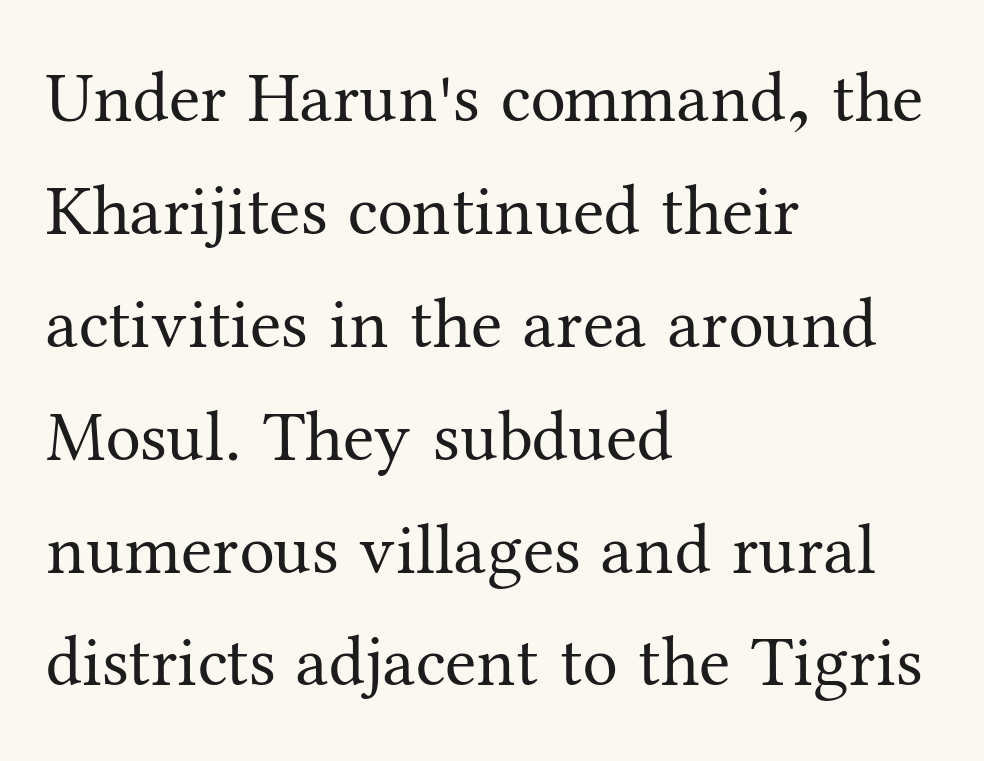
{"serif": "yes", "italic": "no", "bold": "no", "weight": "regular", "width": "normal", "stroke_contrast": "medium", "x_height": "medium", "monospaced": "no", "underline": "no", "align": "left", "line_spacing": "normal", "line_spacing_ratio": 1.59, "letter_spacing": "normal", "letter_spacing_em": 0.0, "glyph_px": 71}
